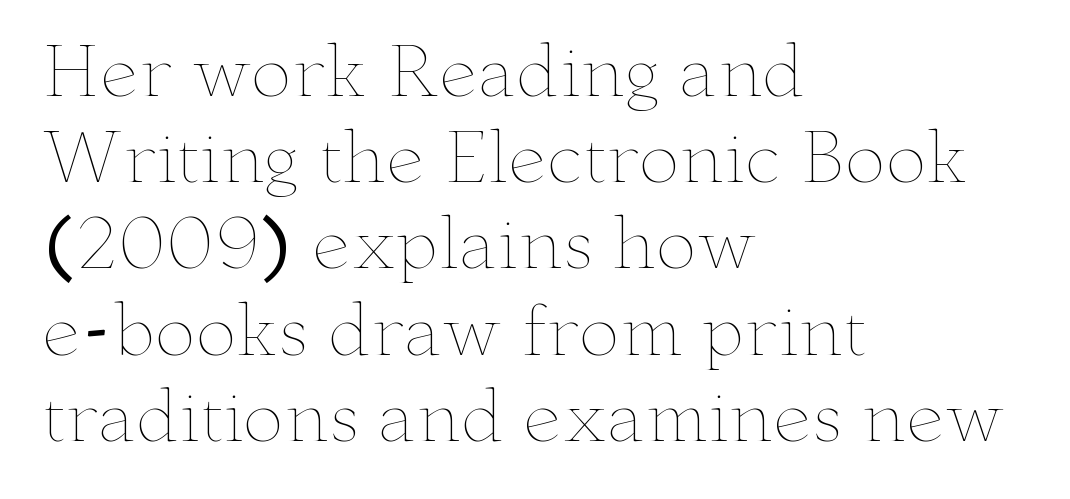
{"italic": "no", "bold": "no", "weight": "thin", "width": "wide", "stroke_contrast": "low", "x_height": "small", "monospaced": "no", "underline": "no", "align": "left", "line_spacing": "normal", "line_spacing_ratio": 1.25, "letter_spacing": "normal", "letter_spacing_em": 0.0, "glyph_px": 69}
